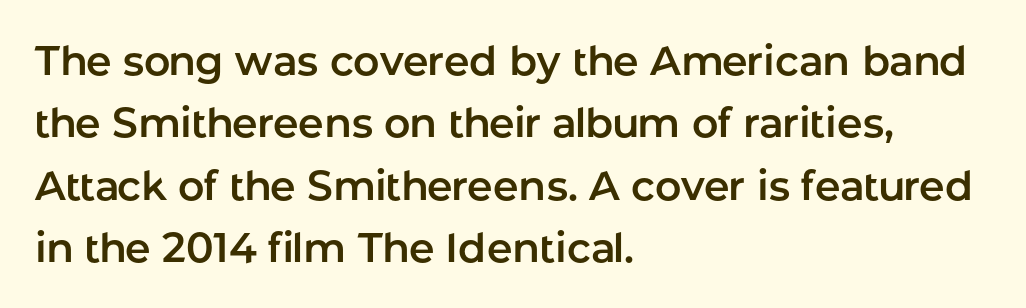
Q: Is the text italic (slanted)? A: No, it is upright.
Q: Is the typeface a serif or a sans-serif typeface? A: Sans-serif.
Q: Is the text underlined? A: No.
Q: How is the paragraph aligned? A: Left-aligned.
Q: Is the spacing between letters normal or unusually wide? A: Normal.
Q: Is the spacing between lines tight, normal or loose? A: Normal.
Q: Width (condensed, normal, or wide)? A: Normal.
Q: Stroke contrast? A: Low.
Q: x-height? A: Medium.
Q: Monospaced? A: No.
